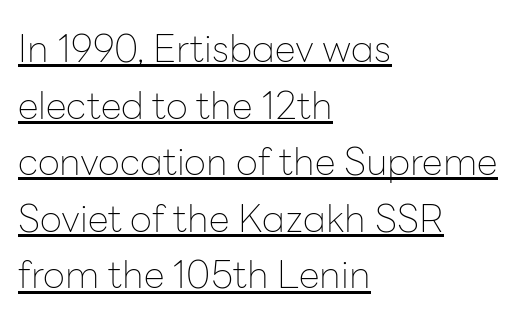
Q: Is the text bold? A: No.
Q: Is the text italic (slanted)? A: No, it is upright.
Q: Is the typeface a serif or a sans-serif typeface? A: Sans-serif.
Q: Is the text underlined? A: Yes.
Q: How is the paragraph aligned? A: Left-aligned.
Q: Is the spacing between letters normal or unusually wide? A: Normal.
Q: Is the spacing between lines tight, normal or loose? A: Normal.
Q: Width (condensed, normal, or wide)? A: Normal.
Q: Stroke contrast? A: Low.
Q: x-height? A: Medium.
Q: Monospaced? A: No.
